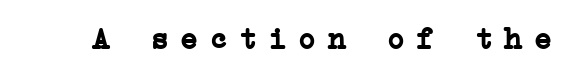
{"serif": "yes", "italic": "no", "bold": "yes", "weight": "semibold", "width": "normal", "stroke_contrast": "low", "x_height": "medium", "underline": "no", "letter_spacing": "wide", "letter_spacing_em": 0.38, "glyph_px": 30}
